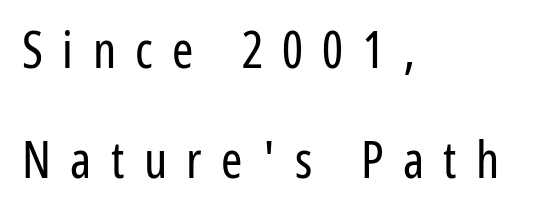
The image shows 51 px regular-weight, condensed sans-serif type, upright; set left-aligned, loose line spacing (2.15x), unusually wide letter spacing (+0.38 em), not underlined; low stroke contrast and a medium x-height.
